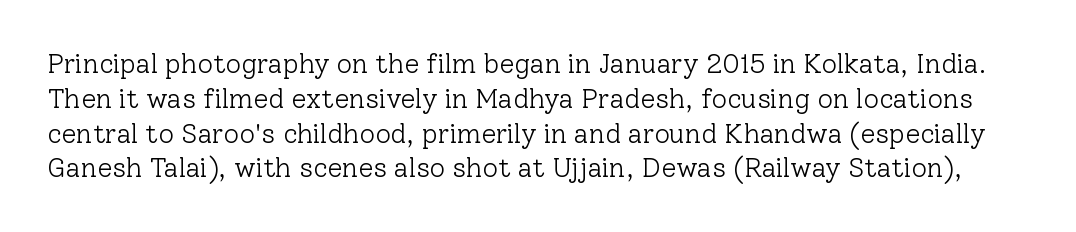
The image shows 27 px text type, upright; set normal line spacing (1.29x), normal letter spacing, not underlined.
